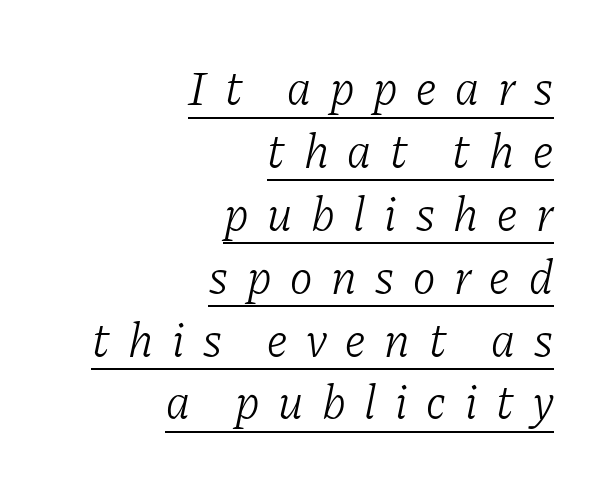
The image shows 48 px light serif type, italic (leaning right); set right-aligned, normal line spacing (1.31x), unusually wide letter spacing (+0.39 em), underlined; low stroke contrast and a medium x-height.
